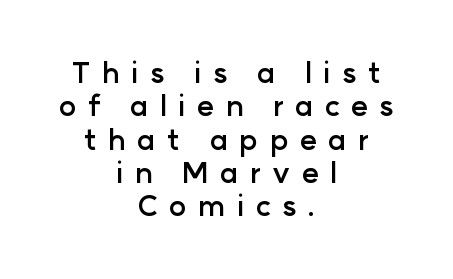
The image shows 29 px semibold sans-serif type, upright; set centered, tight line spacing (1.15x), unusually wide letter spacing (+0.39 em), not underlined; low stroke contrast and a medium x-height.
